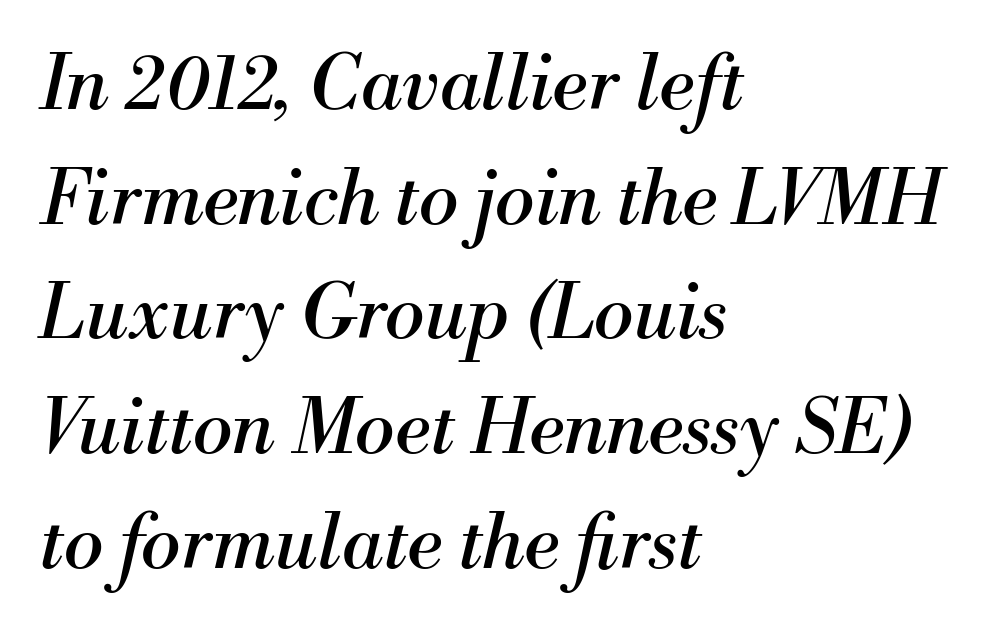
Spacing verdict: proportional, widths tailored to each character. The letterforms sit at book weight or below. Looking at the ascenders, they clearly lean. The typeface chosen for these lines features serifs.
